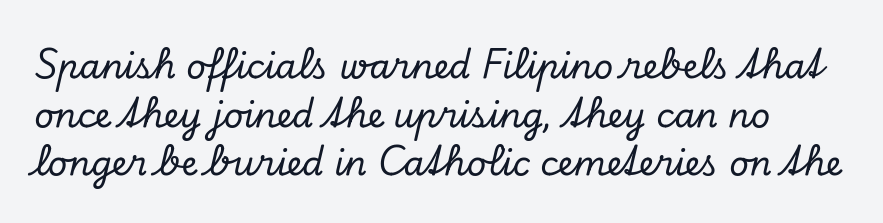
Q: Is the text italic (slanted)? A: Yes, it leans right by about 13 degrees.
Q: Is the typeface a serif or a sans-serif typeface? A: Serif.
Q: Is the text underlined? A: No.
Q: Is the spacing between letters normal or unusually wide? A: Normal.
Q: Is the spacing between lines tight, normal or loose? A: Normal.
Q: Width (condensed, normal, or wide)? A: Normal.
Q: Stroke contrast? A: Low.
Q: x-height? A: Small.
Q: Monospaced? A: No.
